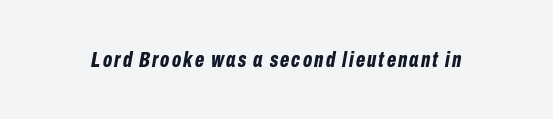
{"italic": "yes", "lean": "right", "slant_degrees": 10, "bold": "yes", "underline": "no", "glyph_px": 22}
